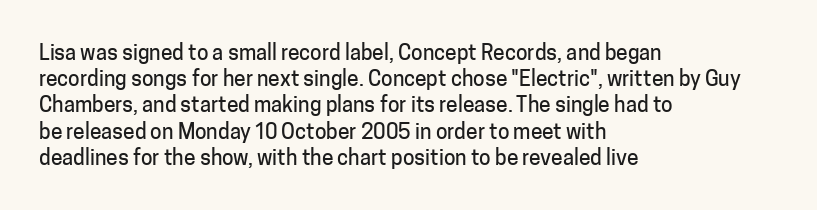
{"italic": "no", "underline": "no", "align": "left", "line_spacing": "normal", "line_spacing_ratio": 1.25, "letter_spacing": "normal", "letter_spacing_em": 0.0, "glyph_px": 21}
